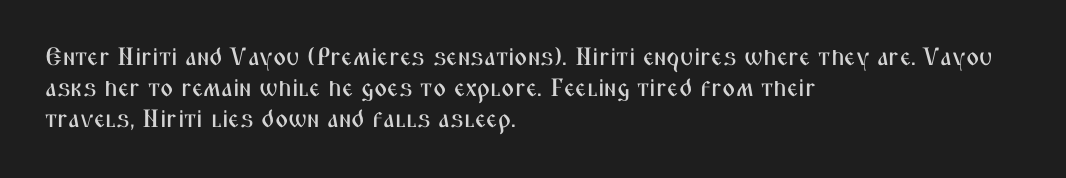
{"italic": "no", "underline": "no", "align": "left", "line_spacing": "normal", "line_spacing_ratio": 1.25, "letter_spacing": "normal", "letter_spacing_em": 0.0, "glyph_px": 25}
